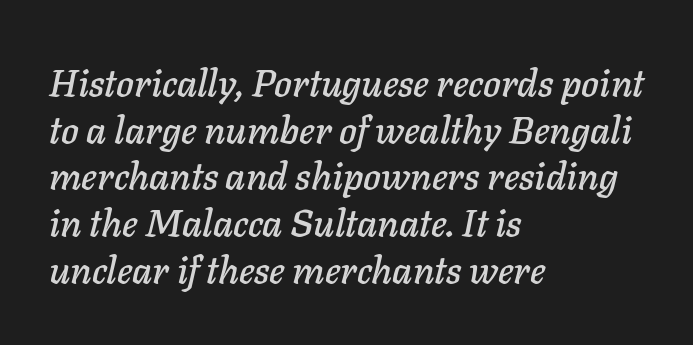
Q: Is the text italic (slanted)? A: Yes, it leans right by about 11 degrees.
Q: Is the text underlined? A: No.
Q: How is the paragraph aligned? A: Left-aligned.
Q: Is the spacing between letters normal or unusually wide? A: Normal.
Q: Width (condensed, normal, or wide)? A: Normal.
Q: Stroke contrast? A: Low.
Q: x-height? A: Medium.
Q: Monospaced? A: No.
